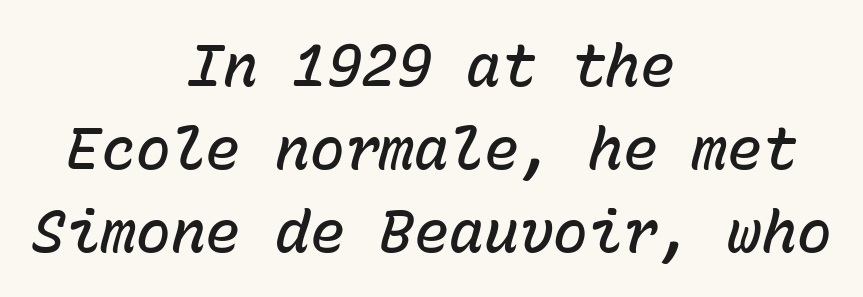
{"italic": "yes", "lean": "right", "slant_degrees": 15, "bold": "semi", "weight": "semibold", "width": "normal", "stroke_contrast": "low", "x_height": "medium", "monospaced": "yes", "underline": "no", "align": "center", "line_spacing": "normal", "line_spacing_ratio": 1.43, "letter_spacing": "normal", "letter_spacing_em": 0.0, "glyph_px": 58}
